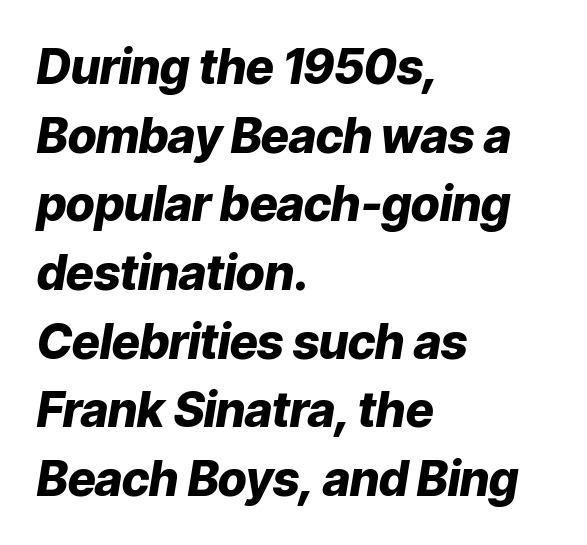
The image shows 48 px heavy type, italic (leaning right); set left-aligned, normal line spacing (1.43x), normal letter spacing, not underlined; low stroke contrast and a medium x-height.
